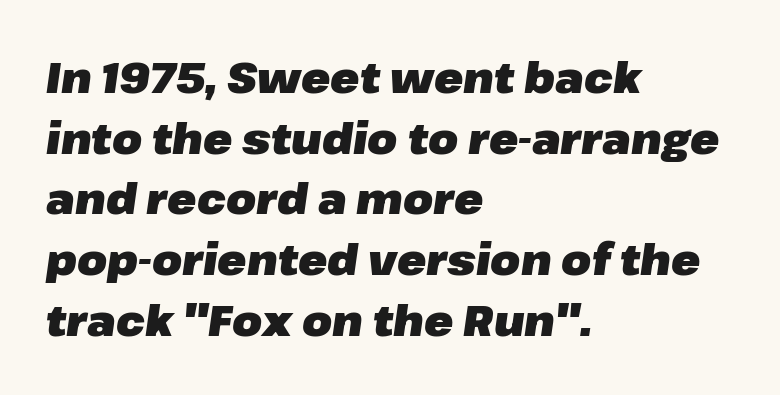
{"italic": "yes", "lean": "right", "slant_degrees": 8, "bold": "yes", "weight": "heavy", "width": "normal", "stroke_contrast": "low", "x_height": "medium", "monospaced": "no", "underline": "no", "align": "left", "line_spacing": "normal", "line_spacing_ratio": 1.41, "letter_spacing": "normal", "letter_spacing_em": 0.0, "glyph_px": 43}
